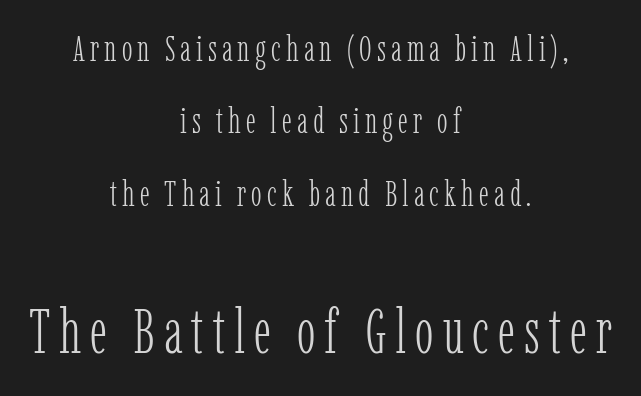
{"serif": "yes", "italic": "no", "bold": "no", "weight": "light", "width": "condensed", "stroke_contrast": "low", "x_height": "medium", "monospaced": "no", "underline": "no", "align": "center", "line_spacing": "loose", "line_spacing_ratio": 2.01, "larger_block": "second", "size_ratio": 1.75, "glyph_px": 63}
